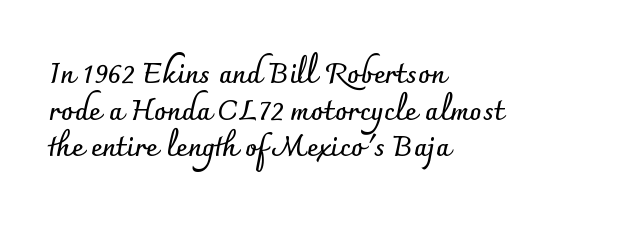
{"serif": "no", "bold": "yes", "weight": "semibold", "width": "normal", "stroke_contrast": "low", "x_height": "small", "monospaced": "no", "underline": "no", "align": "left", "line_spacing": "normal", "line_spacing_ratio": 1.31, "letter_spacing": "normal", "letter_spacing_em": 0.0, "glyph_px": 28}
